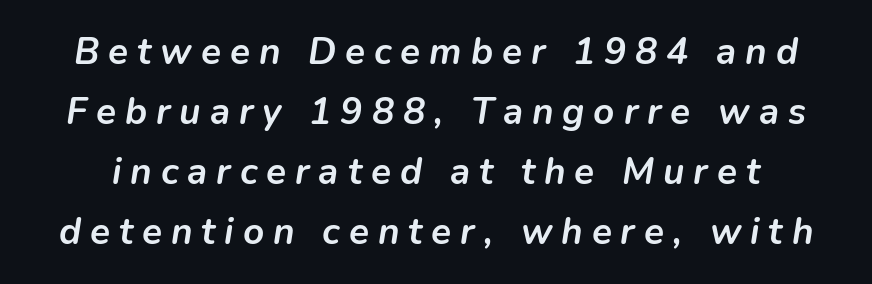
A typesetter would call this leading conventional body-copy spacing. If you drew a line through each stem, it would be angled. You could not count columns in this text — the font is proportionally spaced. The face used here is rendered with a markedly widened letterfit. This is heavy type, rendered in bold.
